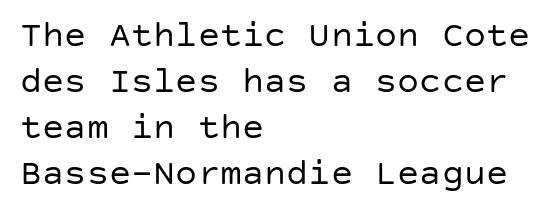
The image shows 37 px regular-weight sans-serif type, upright; set left-aligned, line spacing 1.24x, normal letter spacing, not underlined; low stroke contrast and a large x-height.
